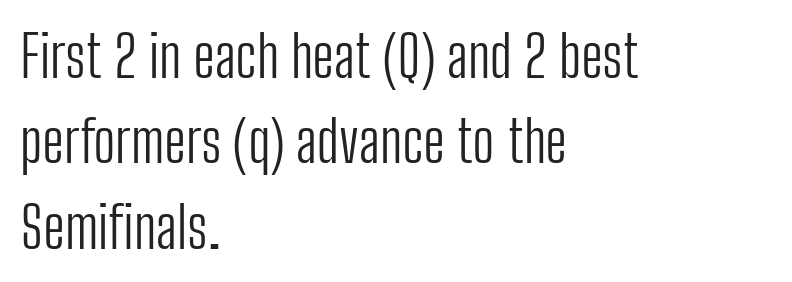
Q: Is the text bold? A: No.
Q: Is the text italic (slanted)? A: No, it is upright.
Q: Is the typeface a serif or a sans-serif typeface? A: Sans-serif.
Q: Is the text underlined? A: No.
Q: How is the paragraph aligned? A: Left-aligned.
Q: Is the spacing between letters normal or unusually wide? A: Normal.
Q: Is the spacing between lines tight, normal or loose? A: Normal.
Q: Width (condensed, normal, or wide)? A: Condensed.
Q: Stroke contrast? A: Low.
Q: x-height? A: Medium.
Q: Monospaced? A: No.
